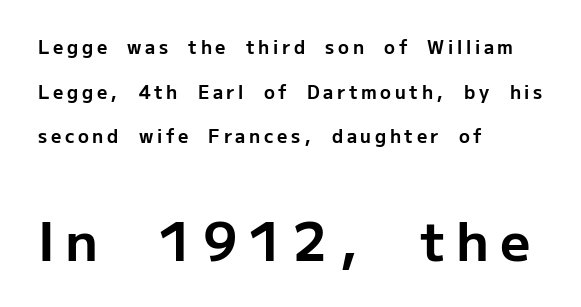
{"serif": "no", "italic": "no", "bold": "yes", "weight": "bold", "width": "normal", "stroke_contrast": "low", "x_height": "medium", "monospaced": "no", "underline": "no", "align": "left", "line_spacing": "loose", "line_spacing_ratio": 2.48, "letter_spacing": "wide", "letter_spacing_em": 0.2, "larger_block": "second", "size_ratio": 2.94, "glyph_px": 53}
